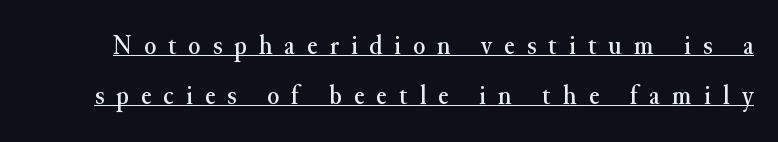
{"serif": "yes", "italic": "no", "width": "normal", "stroke_contrast": "medium", "x_height": "small", "monospaced": "no", "underline": "yes", "line_spacing_ratio": 1.77, "letter_spacing": "wide", "letter_spacing_em": 0.43, "glyph_px": 28}
